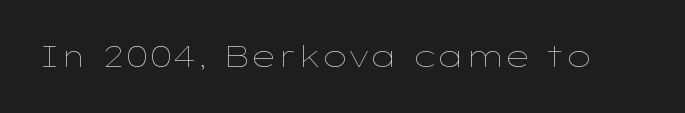
Ordinary non-slanted type is in use. The cut favours lightness, reaching ordinary text weight at its darkest. Spacing verdict: proportional, widths tailored to each character. How are the letters spaced? Ordinarily, with no added tracking.
